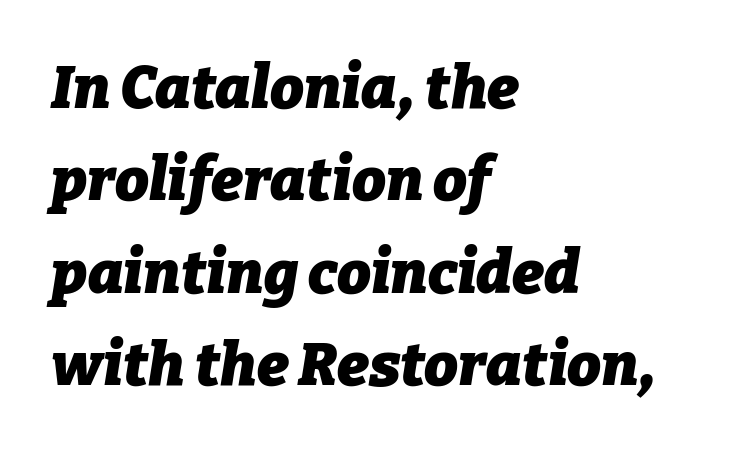
Q: Is the text bold? A: Yes.
Q: Is the text italic (slanted)? A: Yes, it leans right by about 9 degrees.
Q: Is the text underlined? A: No.
Q: How is the paragraph aligned? A: Left-aligned.
Q: Is the spacing between letters normal or unusually wide? A: Normal.
Q: Is the spacing between lines tight, normal or loose? A: Normal.
Q: Width (condensed, normal, or wide)? A: Normal.
Q: Stroke contrast? A: Low.
Q: x-height? A: Medium.
Q: Monospaced? A: No.
